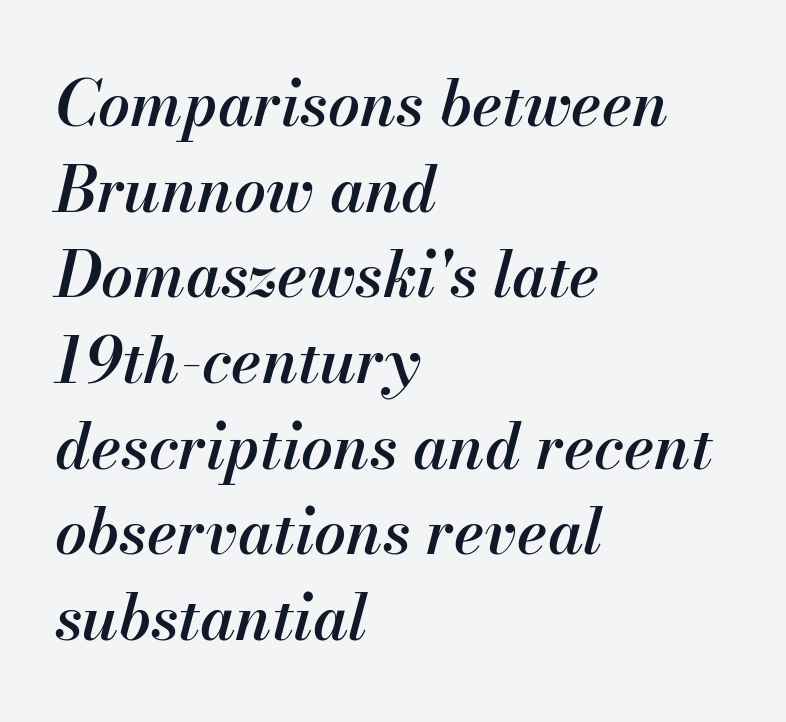
The image shows 63 px semibold type, italic (leaning right); set left-aligned, normal line spacing (1.36x), normal letter spacing, not underlined; medium stroke contrast and a small x-height.
